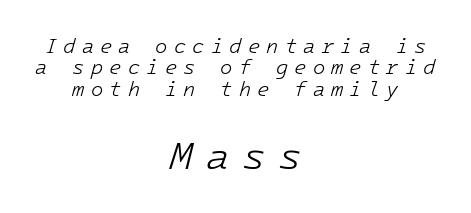
{"italic": "yes", "lean": "right", "slant_degrees": 16, "bold": "no", "weight": "light", "width": "normal", "stroke_contrast": "low", "x_height": "medium", "monospaced": "yes", "underline": "no", "align": "center", "line_spacing": "tight", "line_spacing_ratio": 1.07, "letter_spacing": "wide", "letter_spacing_em": 0.31, "larger_block": "second", "size_ratio": 1.95, "glyph_px": 39}
